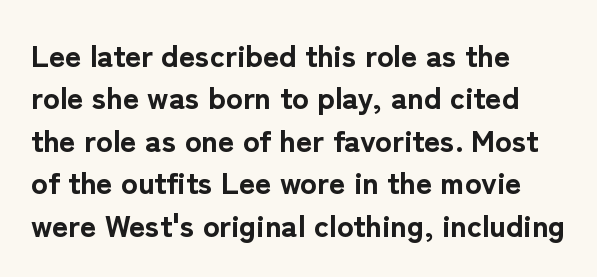
The setting favours the left margin, as ordinary paragraphs usually do. Reading down the column, the eye jumps a familiar distance to each next line. Each letter keeps its own natural width here, so spacing adapts to shape. The lettering stays uniformly vertical, giving the passage a roman look.
